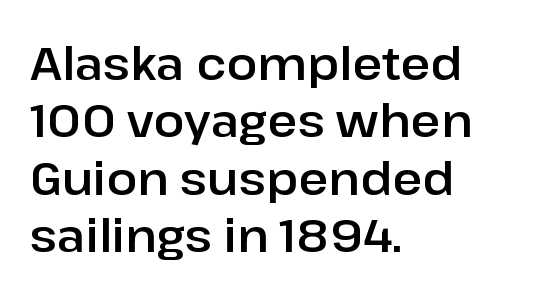
{"serif": "no", "italic": "no", "width": "normal", "stroke_contrast": "low", "x_height": "medium", "monospaced": "no", "underline": "no", "align": "left", "line_spacing": "normal", "line_spacing_ratio": 1.25, "letter_spacing": "normal", "letter_spacing_em": 0.0, "glyph_px": 46}
